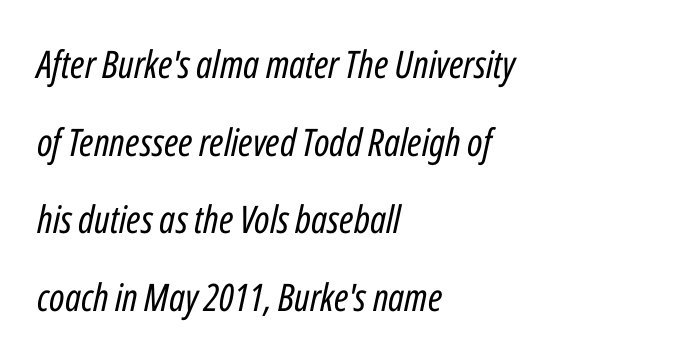
The image shows 38 px regular-weight, condensed type, italic (leaning right); set left-aligned, loose line spacing (2.04x), normal letter spacing, not underlined; low stroke contrast and a medium x-height.
